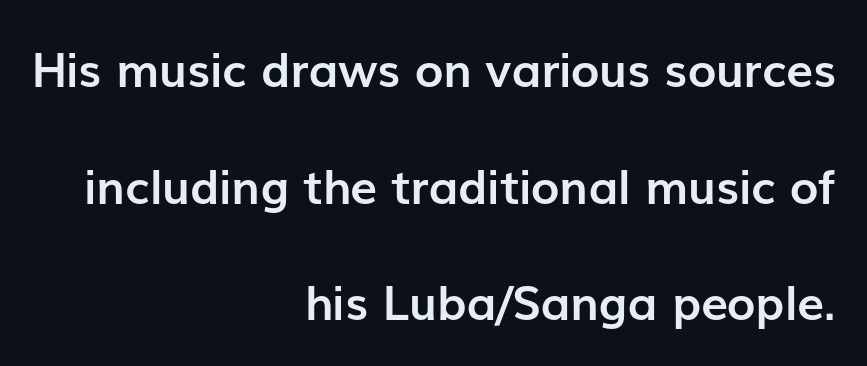
Q: Is the text bold? A: Yes.
Q: Is the text italic (slanted)? A: No, it is upright.
Q: Is the typeface a serif or a sans-serif typeface? A: Sans-serif.
Q: Is the text underlined? A: No.
Q: How is the paragraph aligned? A: Right-aligned.
Q: Is the spacing between letters normal or unusually wide? A: Normal.
Q: Is the spacing between lines tight, normal or loose? A: Loose.
Q: Width (condensed, normal, or wide)? A: Normal.
Q: Stroke contrast? A: Low.
Q: x-height? A: Medium.
Q: Monospaced? A: No.
